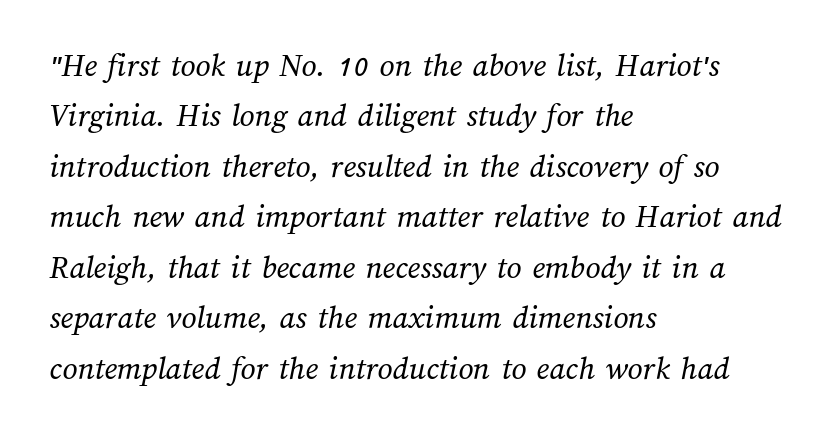
The image shows 33 px regular-weight type; set left-aligned, normal line spacing (1.53x), normal letter spacing, not underlined; medium stroke contrast and a medium x-height.
